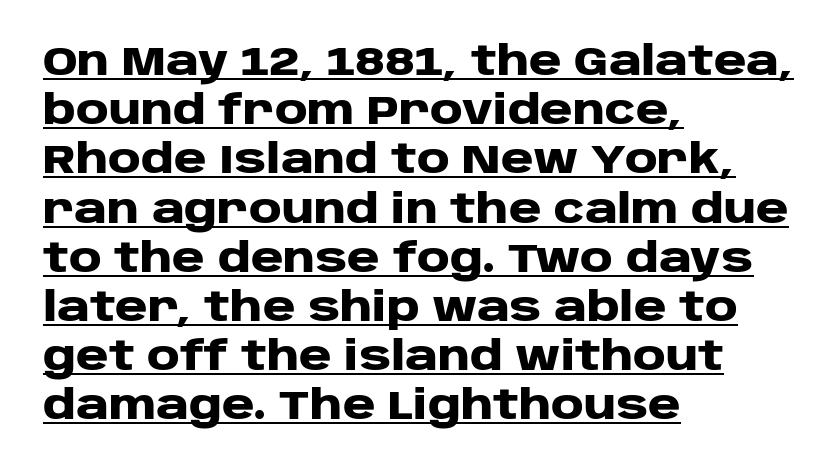
Q: Is the text bold? A: Yes.
Q: Is the text italic (slanted)? A: No, it is upright.
Q: Is the typeface a serif or a sans-serif typeface? A: Sans-serif.
Q: Is the text underlined? A: Yes.
Q: How is the paragraph aligned? A: Left-aligned.
Q: Is the spacing between letters normal or unusually wide? A: Normal.
Q: Width (condensed, normal, or wide)? A: Wide.
Q: Stroke contrast? A: Low.
Q: x-height? A: Large.
Q: Monospaced? A: No.
